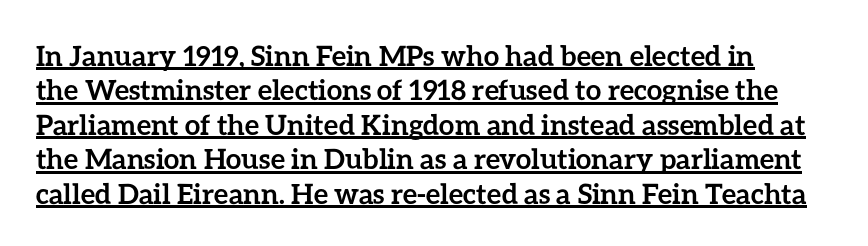
Nope, not italic — everything's standing straight. The passage shown is underscored from start to finish. Character widths vary here, with narrow letters taking less room than wide ones. Tracking here is standard; glyphs follow each other at the usual distance. On the weight axis this lands at bold, roughly 700.
